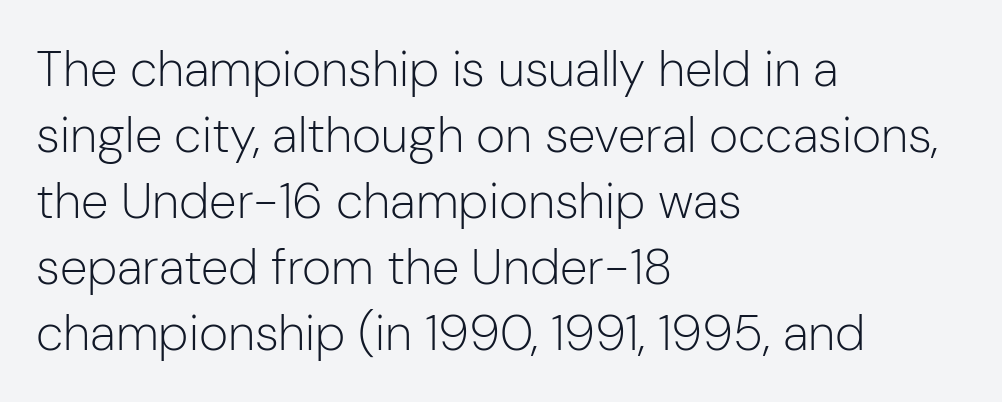
Stem width sits at or under what a default text font uses. You could not count columns in this text — the font is proportionally spaced. The type sits square on the baseline with zero lean. The type family on display is of the sans-serif kind. Does extra space separate the letters? No, they use regular spacing. Teacher's note: observe the even left margin — that is flush-left alignment.
